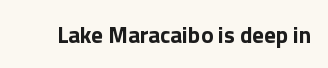
{"italic": "no", "bold": "yes", "underline": "no", "letter_spacing": "normal", "letter_spacing_em": 0.0, "glyph_px": 23}
